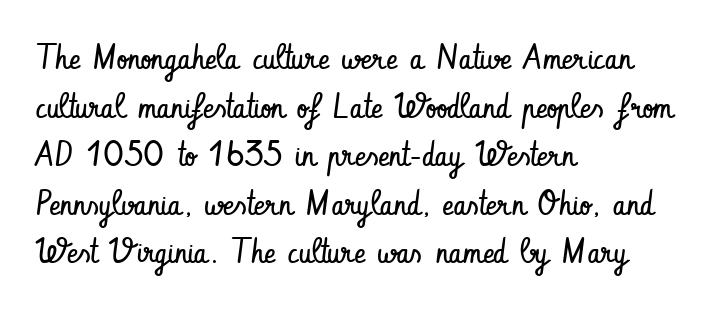
Students, note that the glyphs here touch the page at normal intervals. To sum up the face: it is a sans, with no serifs. Horizontal alignment here is leftward, the default for most running prose. Varying glyph widths throughout — classic text-font behaviour. Words float on clear page, feet unadorned.
